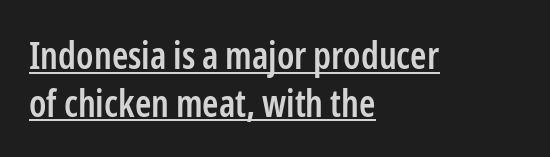
The image shows 37 px semibold, condensed sans-serif type, upright; set left-aligned, normal line spacing (1.29x), normal letter spacing, underlined; low stroke contrast and a medium x-height.
